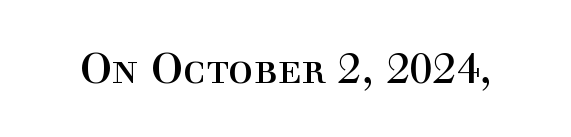
The image shows 42 px regular-weight serif type, upright; set normal letter spacing, not underlined; a medium x-height.
